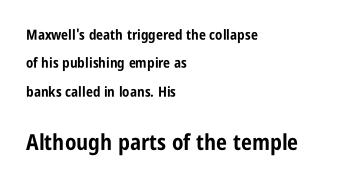
Two sizes are in play, and the larger belongs to the second block. Compared with typical paragraphs, the rows here are farther apart. Check the space under the baseline: it is left empty. Look at the tracking — it's just the regular setting, nothing added.
